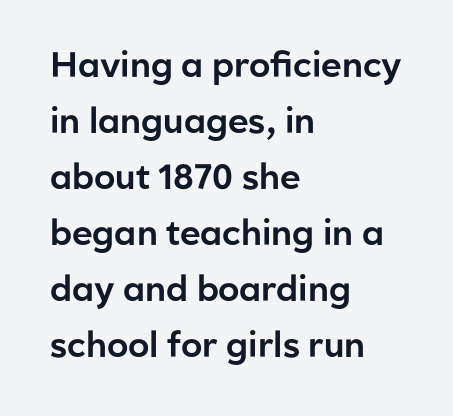
Q: Is the text italic (slanted)? A: No, it is upright.
Q: Is the typeface a serif or a sans-serif typeface? A: Sans-serif.
Q: Is the text underlined? A: No.
Q: How is the paragraph aligned? A: Left-aligned.
Q: Is the spacing between letters normal or unusually wide? A: Normal.
Q: Is the spacing between lines tight, normal or loose? A: Normal.
Q: Width (condensed, normal, or wide)? A: Normal.
Q: Stroke contrast? A: Low.
Q: x-height? A: Medium.
Q: Monospaced? A: No.
